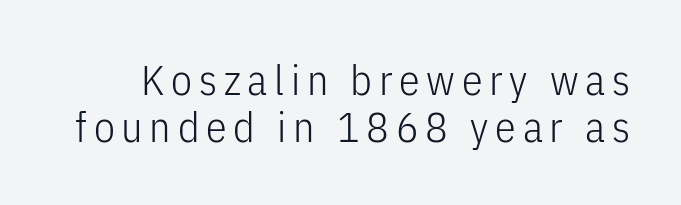
The image shows 42 px light, condensed sans-serif type, upright; set tight line spacing (1.11x), not underlined; low stroke contrast and a medium x-height.
